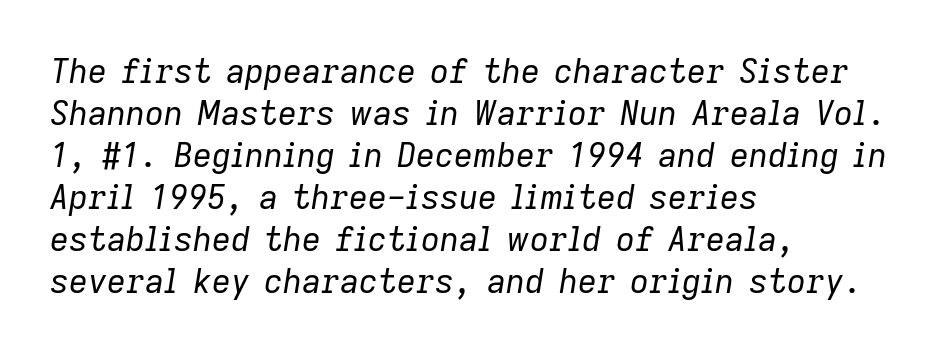
{"italic": "yes", "lean": "right", "slant_degrees": 9, "bold": "no", "weight": "regular", "width": "normal", "stroke_contrast": "low", "x_height": "medium", "monospaced": "no", "underline": "no", "align": "left", "line_spacing": "normal", "line_spacing_ratio": 1.27, "letter_spacing": "normal", "letter_spacing_em": 0.0, "glyph_px": 33}
